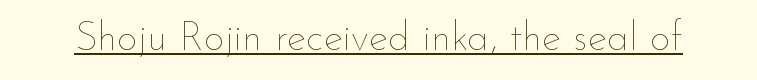
Q: Is the text bold? A: No.
Q: Is the text italic (slanted)? A: No, it is upright.
Q: Is the text underlined? A: Yes.
Q: Is the spacing between letters normal or unusually wide? A: Normal.
Q: Width (condensed, normal, or wide)? A: Normal.
Q: Stroke contrast? A: Low.
Q: x-height? A: Small.
Q: Monospaced? A: No.
